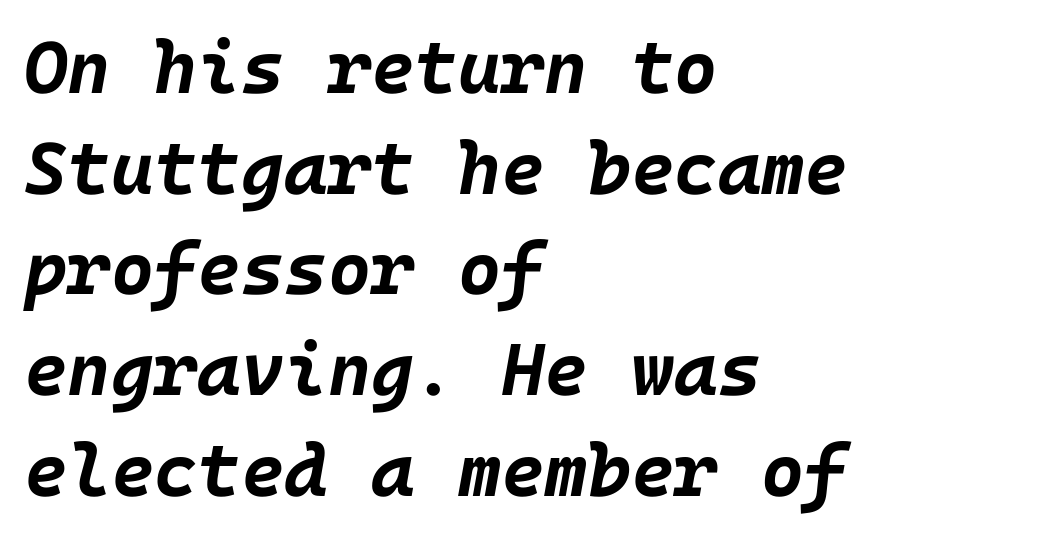
The image shows 74 px bold type, italic (leaning right); set left-aligned, normal line spacing (1.36x), normal letter spacing, not underlined; low stroke contrast and a large x-height.
